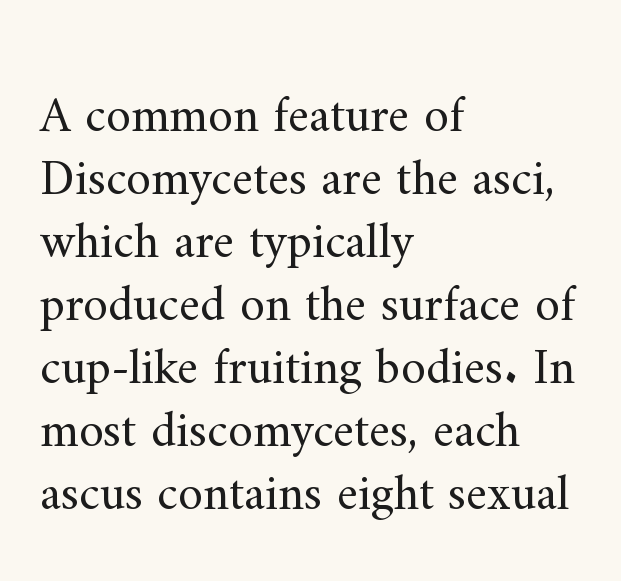
{"serif": "yes", "italic": "no", "bold": "no", "weight": "regular", "width": "normal", "stroke_contrast": "medium", "x_height": "small", "monospaced": "no", "underline": "no", "align": "left", "line_spacing": "normal", "line_spacing_ratio": 1.26, "letter_spacing": "normal", "letter_spacing_em": 0.0, "glyph_px": 50}
